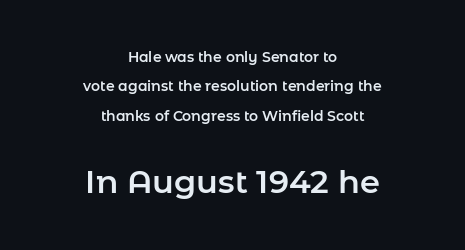
Q: Is the text italic (slanted)? A: No, it is upright.
Q: Is the typeface a serif or a sans-serif typeface? A: Sans-serif.
Q: Is the text underlined? A: No.
Q: How is the paragraph aligned? A: Centered.
Q: Is the spacing between letters normal or unusually wide? A: Normal.
Q: Is the spacing between lines tight, normal or loose? A: Loose.
Q: Which block of text is set in a larger size, the first (top) or the second (bottom)? A: The second (bottom) one.
Q: Width (condensed, normal, or wide)? A: Normal.
Q: Stroke contrast? A: Low.
Q: x-height? A: Medium.
Q: Monospaced? A: No.
